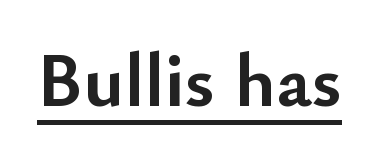
Q: Is the text bold? A: Yes.
Q: Is the text italic (slanted)? A: No, it is upright.
Q: Is the typeface a serif or a sans-serif typeface? A: Sans-serif.
Q: Is the text underlined? A: Yes.
Q: Is the spacing between letters normal or unusually wide? A: Normal.
Q: Width (condensed, normal, or wide)? A: Normal.
Q: Stroke contrast? A: Low.
Q: x-height? A: Small.
Q: Monospaced? A: No.
